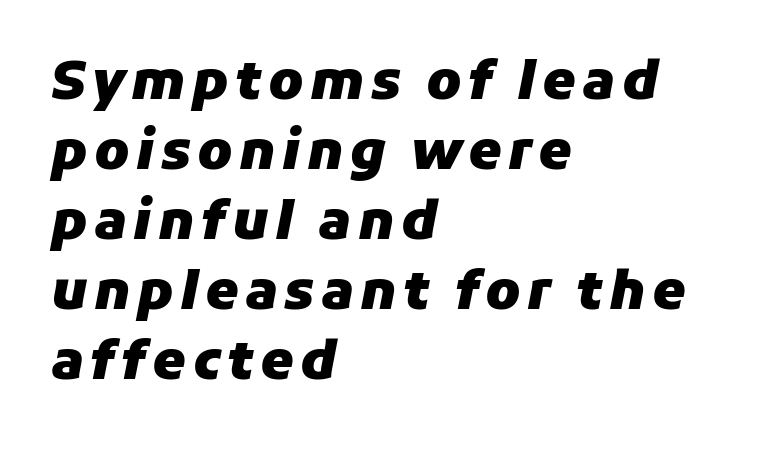
{"italic": "yes", "lean": "right", "slant_degrees": 11, "bold": "yes", "weight": "heavy", "width": "normal", "stroke_contrast": "low", "x_height": "medium", "monospaced": "no", "underline": "no", "align": "left", "line_spacing": "normal", "line_spacing_ratio": 1.32, "glyph_px": 53}
